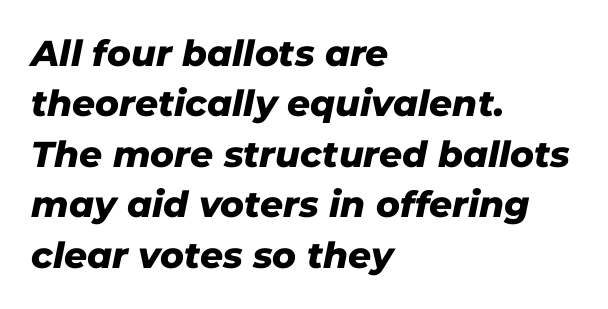
Q: Is the text bold? A: Yes.
Q: Is the text italic (slanted)? A: Yes, it leans right by about 11 degrees.
Q: Is the text underlined? A: No.
Q: How is the paragraph aligned? A: Left-aligned.
Q: Is the spacing between letters normal or unusually wide? A: Normal.
Q: Is the spacing between lines tight, normal or loose? A: Normal.
Q: Width (condensed, normal, or wide)? A: Normal.
Q: Stroke contrast? A: Low.
Q: x-height? A: Medium.
Q: Monospaced? A: No.
